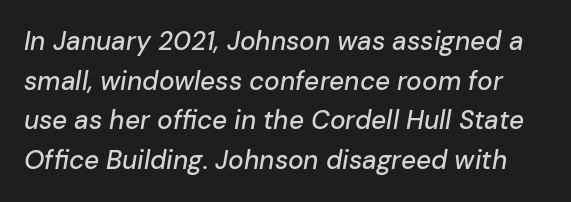
{"italic": "yes", "lean": "right", "slant_degrees": 10, "underline": "no", "line_spacing": "normal", "line_spacing_ratio": 1.52, "letter_spacing": "normal", "letter_spacing_em": 0.0, "glyph_px": 26}
